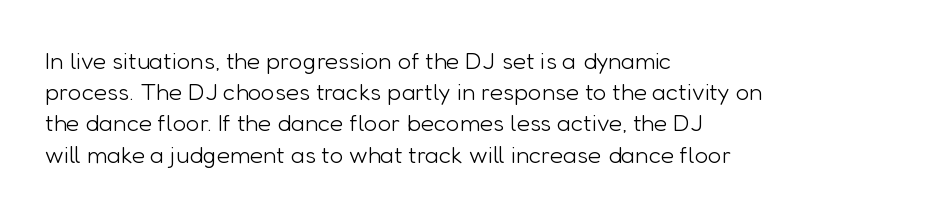
The image shows 24 px text type, upright; set left-aligned, normal line spacing (1.3x), normal letter spacing, not underlined.
